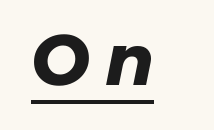
Q: Is the text bold? A: Yes.
Q: Is the typeface a serif or a sans-serif typeface? A: Sans-serif.
Q: Is the text underlined? A: Yes.
Q: Is the spacing between letters normal or unusually wide? A: Unusually wide.
Q: Width (condensed, normal, or wide)? A: Normal.
Q: Stroke contrast? A: Low.
Q: x-height? A: Medium.
Q: Monospaced? A: No.
